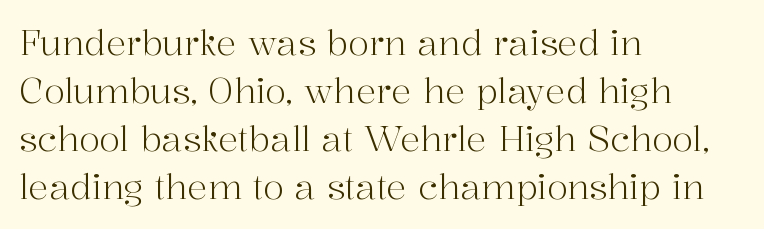
{"serif": "yes", "italic": "no", "bold": "no", "weight": "light", "width": "normal", "stroke_contrast": "high", "x_height": "medium", "monospaced": "no", "underline": "no", "align": "left", "line_spacing": "normal", "line_spacing_ratio": 1.41, "letter_spacing": "normal", "letter_spacing_em": 0.0, "glyph_px": 34}
